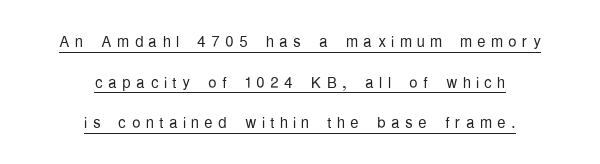
The image shows 21 px text type, upright; set centered, loose line spacing (1.93x), unusually wide letter spacing (+0.25 em), underlined.
